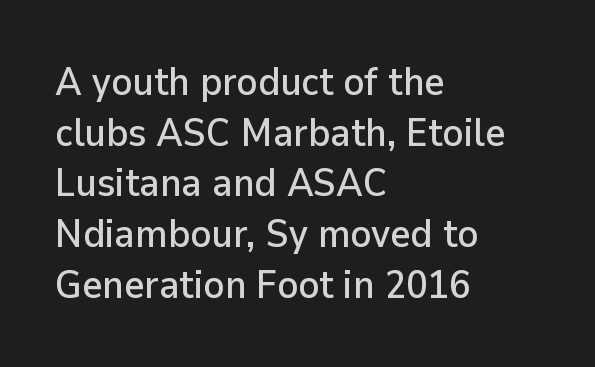
{"serif": "no", "italic": "no", "width": "normal", "stroke_contrast": "low", "x_height": "medium", "monospaced": "no", "underline": "no", "align": "left", "line_spacing": "normal", "line_spacing_ratio": 1.3, "letter_spacing": "normal", "letter_spacing_em": 0.0, "glyph_px": 39}
